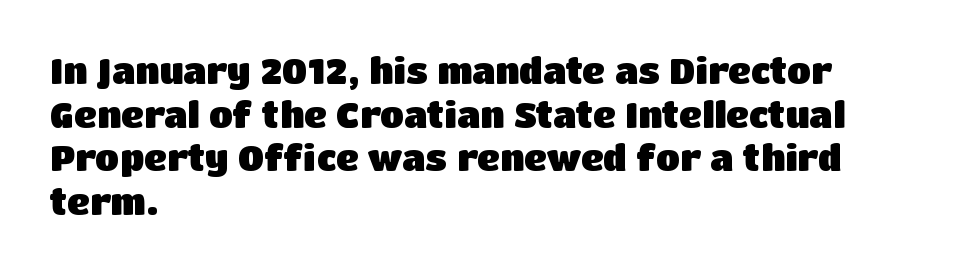
The image shows 35 px heavy sans-serif type, upright; set left-aligned, normal line spacing (1.25x), normal letter spacing, not underlined; low stroke contrast and a large x-height.
